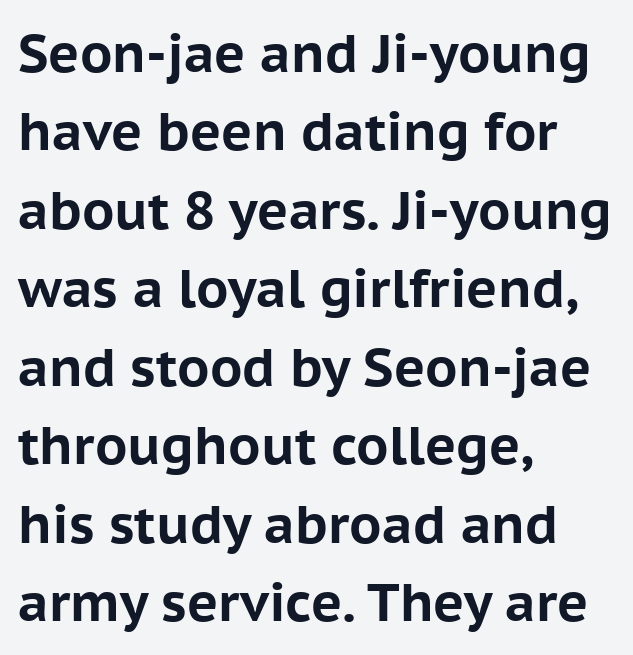
The image shows 53 px bold sans-serif type, upright; set left-aligned, normal line spacing (1.48x), normal letter spacing, not underlined; low stroke contrast and a medium x-height.
